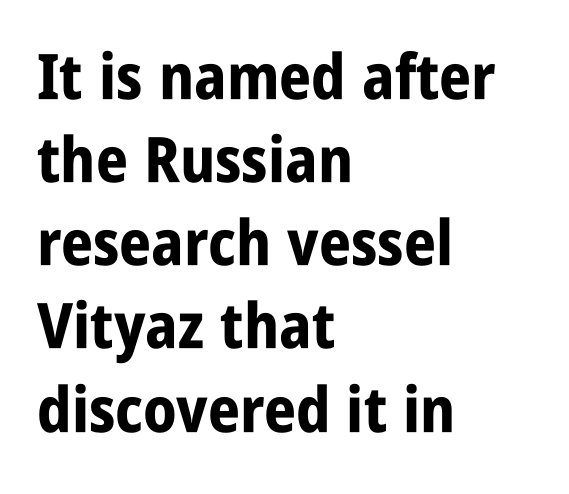
{"serif": "no", "italic": "no", "bold": "yes", "weight": "bold", "width": "condensed", "stroke_contrast": "low", "x_height": "large", "monospaced": "no", "underline": "no", "align": "left", "line_spacing": "normal", "line_spacing_ratio": 1.32, "letter_spacing": "normal", "letter_spacing_em": 0.0, "glyph_px": 63}
